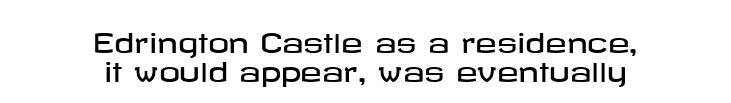
The image shows 26 px text type, upright; set centered, tight line spacing (1.1x), normal letter spacing, not underlined.
